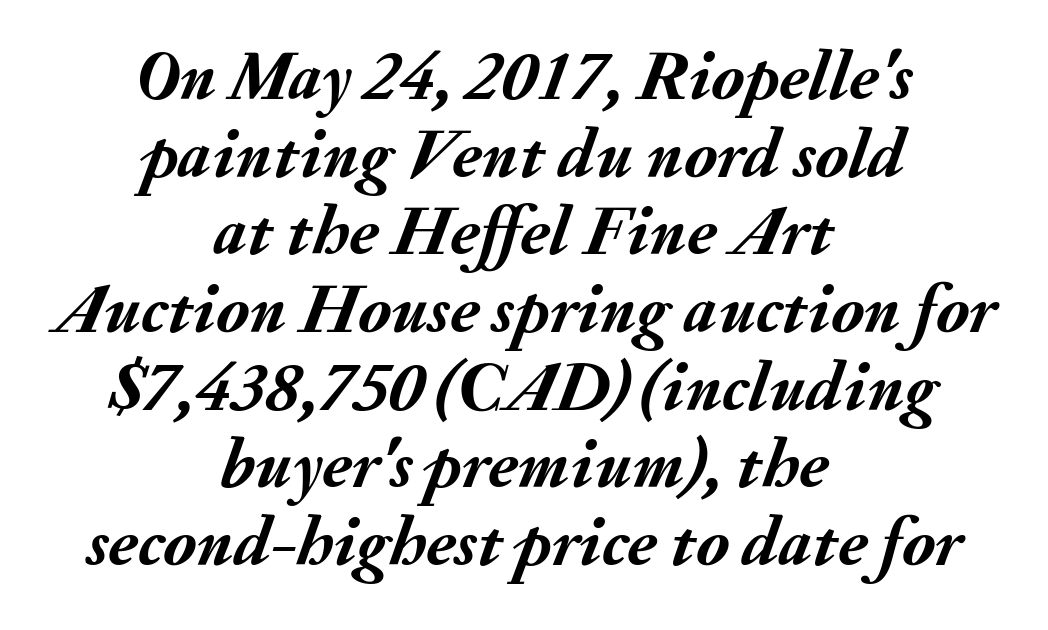
Q: Is the text bold? A: Yes.
Q: Is the text italic (slanted)? A: Yes, it leans right by about 20 degrees.
Q: Is the text underlined? A: No.
Q: How is the paragraph aligned? A: Centered.
Q: Is the spacing between letters normal or unusually wide? A: Normal.
Q: Is the spacing between lines tight, normal or loose? A: Tight.
Q: Width (condensed, normal, or wide)? A: Normal.
Q: Stroke contrast? A: Medium.
Q: x-height? A: Small.
Q: Monospaced? A: No.
